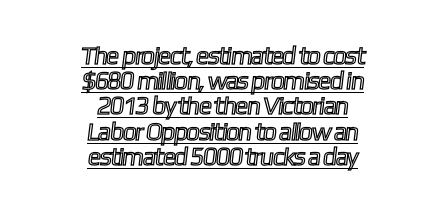
Q: Is the text underlined? A: Yes.
Q: How is the paragraph aligned? A: Centered.
Q: Is the spacing between letters normal or unusually wide? A: Normal.
Q: Is the spacing between lines tight, normal or loose? A: Tight.
